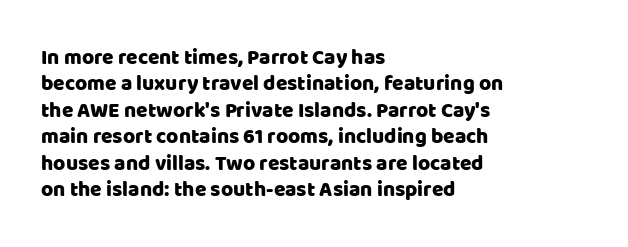
The image shows 21 px text type, upright; set left-aligned, normal line spacing (1.26x), normal letter spacing, not underlined.
